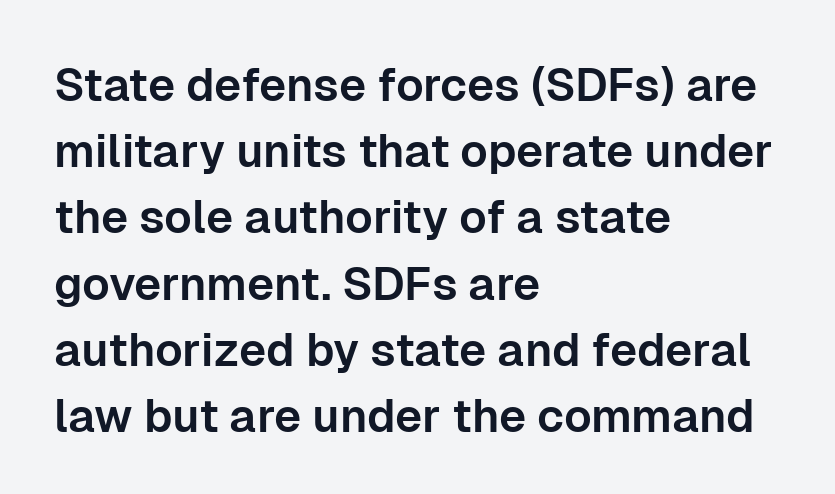
{"serif": "no", "italic": "no", "width": "normal", "stroke_contrast": "low", "x_height": "medium", "monospaced": "no", "underline": "no", "align": "left", "line_spacing": "normal", "line_spacing_ratio": 1.44, "letter_spacing": "normal", "letter_spacing_em": 0.0, "glyph_px": 46}
